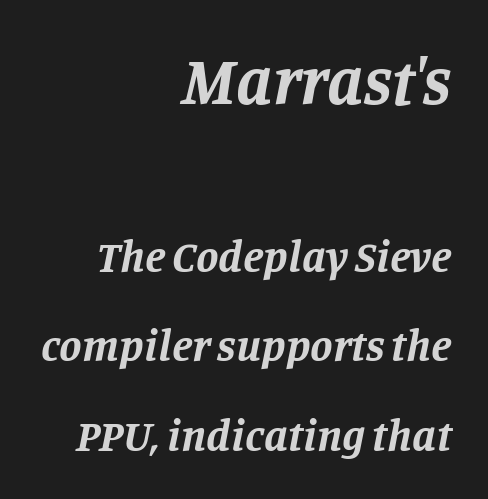
Q: Is the text bold? A: Yes.
Q: Is the text italic (slanted)? A: Yes, it leans right by about 11 degrees.
Q: Is the typeface a serif or a sans-serif typeface? A: Serif.
Q: Is the text underlined? A: No.
Q: How is the paragraph aligned? A: Right-aligned.
Q: Is the spacing between letters normal or unusually wide? A: Normal.
Q: Is the spacing between lines tight, normal or loose? A: Loose.
Q: Which block of text is set in a larger size, the first (top) or the second (bottom)? A: The first (top) one.
Q: Width (condensed, normal, or wide)? A: Normal.
Q: Stroke contrast? A: Low.
Q: x-height? A: Large.
Q: Monospaced? A: No.
